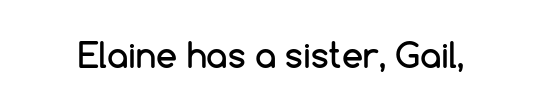
{"serif": "no", "italic": "no", "width": "normal", "stroke_contrast": "low", "x_height": "medium", "monospaced": "no", "underline": "no", "letter_spacing": "normal", "letter_spacing_em": 0.0, "glyph_px": 34}
